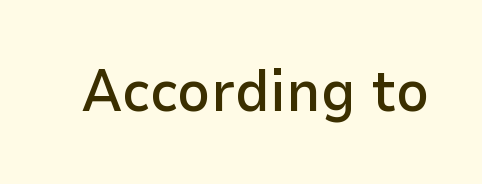
Q: Is the text bold? A: Semi-bold.
Q: Is the text italic (slanted)? A: No, it is upright.
Q: Is the typeface a serif or a sans-serif typeface? A: Sans-serif.
Q: Is the text underlined? A: No.
Q: Is the spacing between letters normal or unusually wide? A: Normal.
Q: Width (condensed, normal, or wide)? A: Normal.
Q: Stroke contrast? A: Low.
Q: x-height? A: Medium.
Q: Monospaced? A: No.
